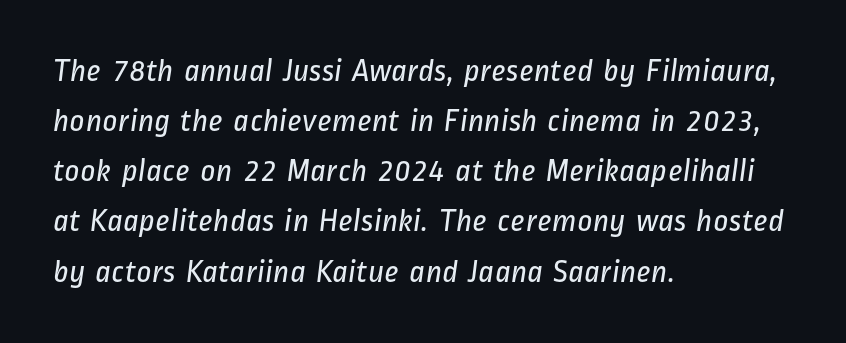
What kind of face is this? One without serifs — a sans. Weight: in the light-to-regular range. Observe the ordinary spacing: letters are neighbours, not strangers. This sample has the flowing, uneven cadence of proportional lettering. The text block is weighted toward the left margin, trailing off unevenly rightward. One glance says typical: line gaps are just what's usual.
